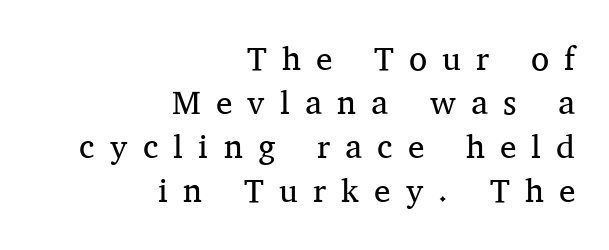
The typeface chosen for these lines features serifs. Letter spacing: wide. A typesetter would call this proportional, since set widths differ per character. Glance below the letters and you will spot only blank space. Right-aligned paragraph, ragged on the left. The font sits on the lighter half of the weight spectrum, regular included.
